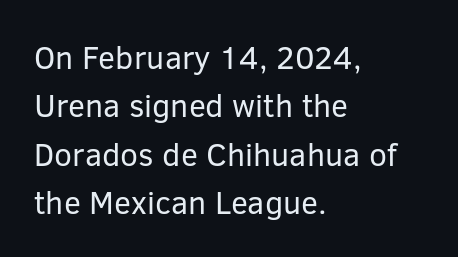
Q: Is the text bold? A: No.
Q: Is the text italic (slanted)? A: No, it is upright.
Q: Is the typeface a serif or a sans-serif typeface? A: Sans-serif.
Q: Is the text underlined? A: No.
Q: How is the paragraph aligned? A: Left-aligned.
Q: Is the spacing between letters normal or unusually wide? A: Normal.
Q: Is the spacing between lines tight, normal or loose? A: Normal.
Q: Width (condensed, normal, or wide)? A: Normal.
Q: Stroke contrast? A: Low.
Q: x-height? A: Medium.
Q: Monospaced? A: No.
